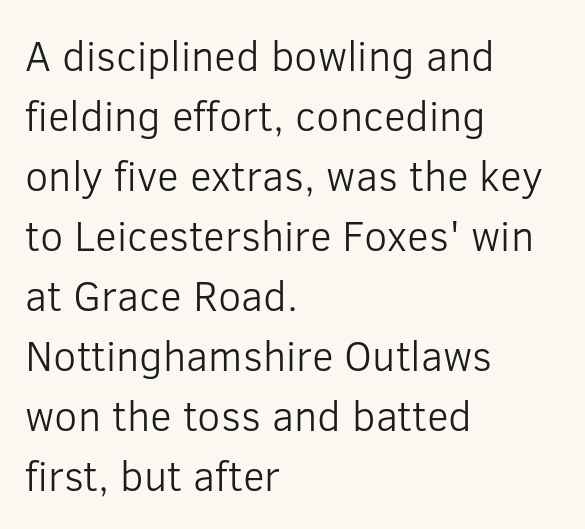
The typography opts for an upright posture over an oblique one. The passage shown has conventional tracking throughout. Summary of weight: not heavy and not bold. A bare baseline throughout the passage. Layout note: lines flush left. A typesetter would call this proportional, since set widths differ per character.
